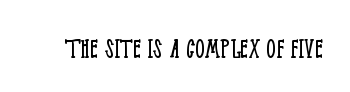
Q: Is the text bold? A: No.
Q: Is the text italic (slanted)? A: No, it is upright.
Q: Is the typeface a serif or a sans-serif typeface? A: Serif.
Q: Is the text underlined? A: No.
Q: Is the spacing between letters normal or unusually wide? A: Normal.
Q: Width (condensed, normal, or wide)? A: Condensed.
Q: Stroke contrast? A: Low.
Q: x-height? A: Large.
Q: Monospaced? A: No.
